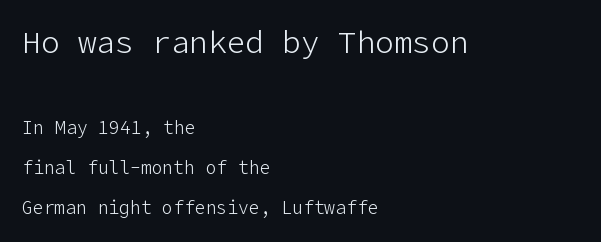
Is there much room between lines? Yes — plenty of vertical air separates them. Visually, the top section dominates because its glyphs are scaled up. Stroke thickness stays within the range of a standard reading face or lighter. Notice how the passage keeps a crisp vertical edge on the left only. This is sans-serif lettering, the kind often seen on screens and signage.
